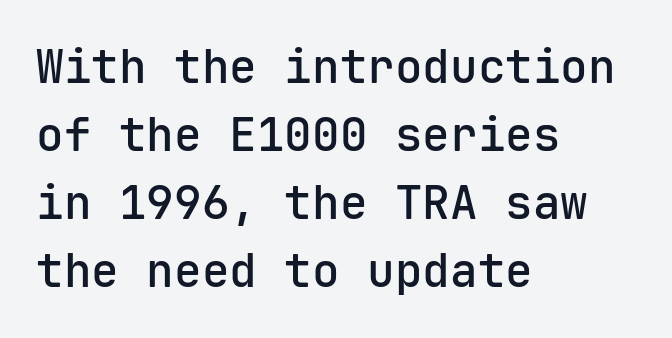
Q: Is the text bold? A: Semi-bold.
Q: Is the text italic (slanted)? A: No, it is upright.
Q: Is the typeface a serif or a sans-serif typeface? A: Sans-serif.
Q: Is the text underlined? A: No.
Q: How is the paragraph aligned? A: Left-aligned.
Q: Is the spacing between letters normal or unusually wide? A: Normal.
Q: Is the spacing between lines tight, normal or loose? A: Normal.
Q: Width (condensed, normal, or wide)? A: Normal.
Q: Stroke contrast? A: Low.
Q: x-height? A: Medium.
Q: Monospaced? A: Yes.
